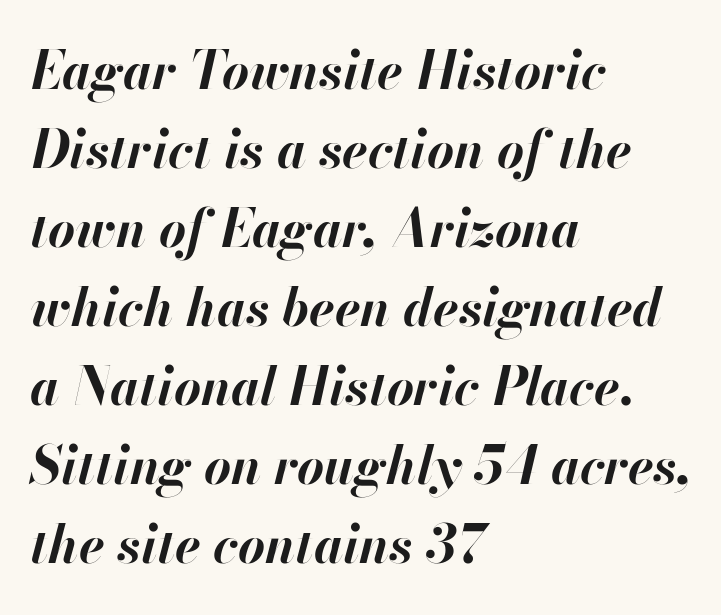
{"italic": "yes", "lean": "right", "slant_degrees": 13, "bold": "yes", "weight": "bold", "width": "normal", "stroke_contrast": "high", "x_height": "small", "monospaced": "no", "underline": "no", "align": "left", "line_spacing": "normal", "line_spacing_ratio": 1.52, "letter_spacing": "normal", "letter_spacing_em": 0.0, "glyph_px": 52}
